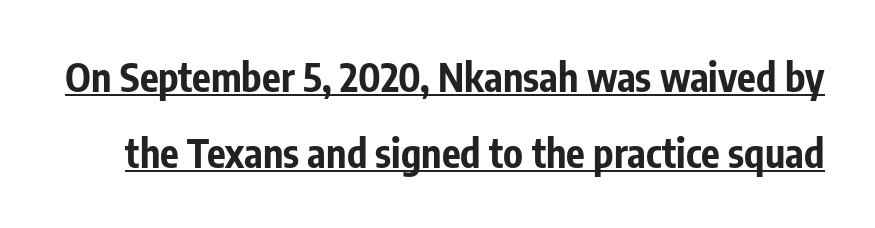
{"serif": "no", "italic": "no", "bold": "yes", "weight": "bold", "width": "condensed", "stroke_contrast": "low", "x_height": "medium", "monospaced": "no", "underline": "yes", "line_spacing": "loose", "line_spacing_ratio": 1.94, "letter_spacing": "normal", "letter_spacing_em": 0.0, "glyph_px": 39}
